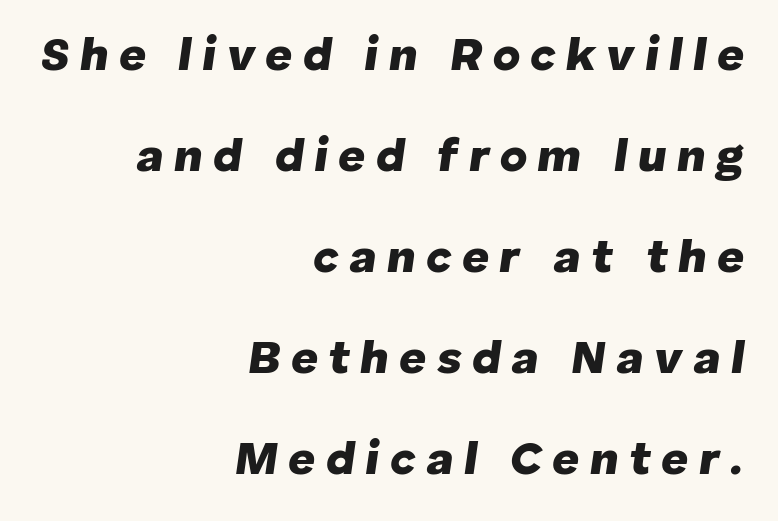
The image shows 47 px heavy type, italic (leaning right); set right-aligned, loose line spacing (2.15x), unusually wide letter spacing (+0.22 em), not underlined; low stroke contrast and a medium x-height.
